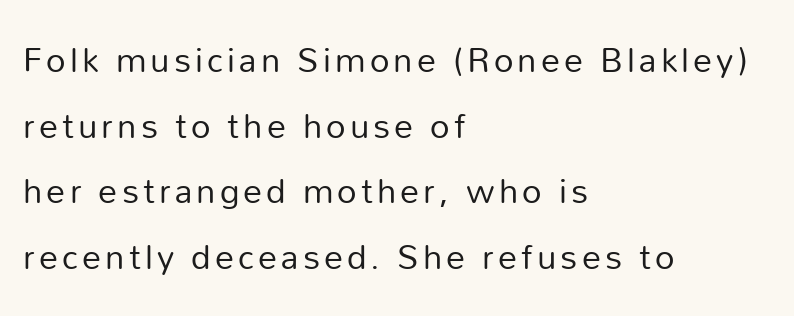
The image shows 38 px regular-weight sans-serif type, upright; set left-aligned, line spacing 1.73x, not underlined; low stroke contrast and a medium x-height.
